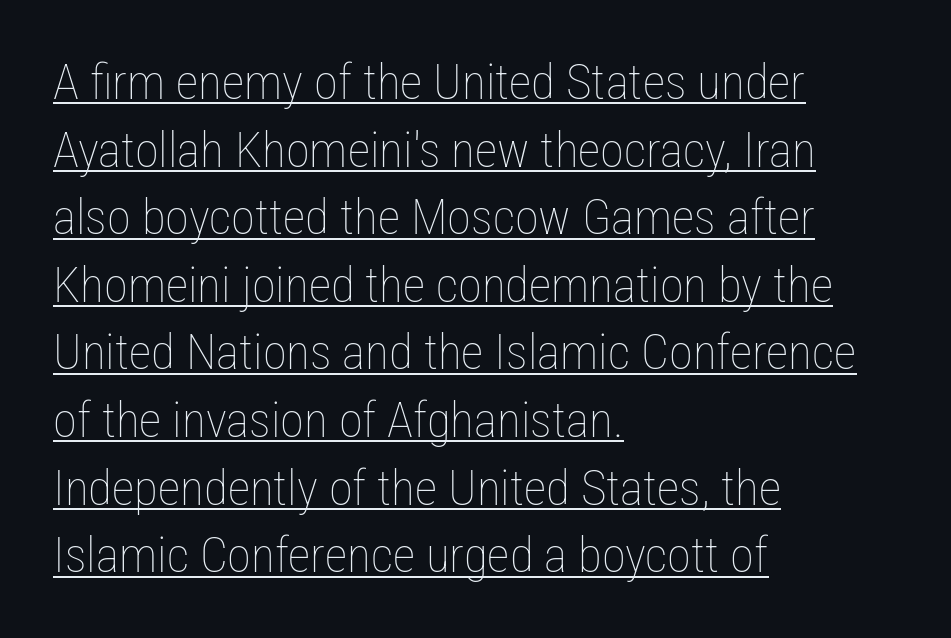
Q: Is the text bold? A: No.
Q: Is the text italic (slanted)? A: No, it is upright.
Q: Is the text underlined? A: Yes.
Q: How is the paragraph aligned? A: Left-aligned.
Q: Is the spacing between letters normal or unusually wide? A: Normal.
Q: Is the spacing between lines tight, normal or loose? A: Normal.
Q: Width (condensed, normal, or wide)? A: Condensed.
Q: Stroke contrast? A: Low.
Q: x-height? A: Medium.
Q: Monospaced? A: No.
